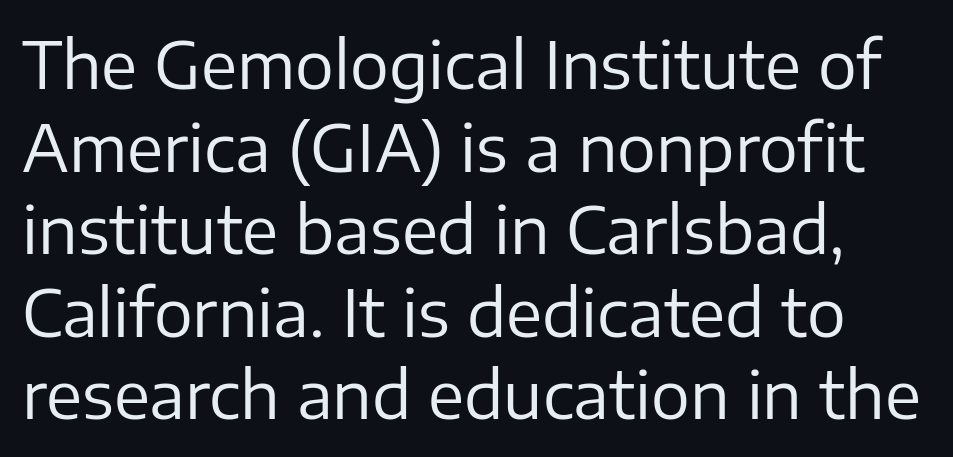
Q: Is the text bold? A: No.
Q: Is the text italic (slanted)? A: No, it is upright.
Q: Is the typeface a serif or a sans-serif typeface? A: Sans-serif.
Q: Is the text underlined? A: No.
Q: Is the spacing between letters normal or unusually wide? A: Normal.
Q: Is the spacing between lines tight, normal or loose? A: Normal.
Q: Width (condensed, normal, or wide)? A: Normal.
Q: Stroke contrast? A: Low.
Q: x-height? A: Medium.
Q: Monospaced? A: No.
